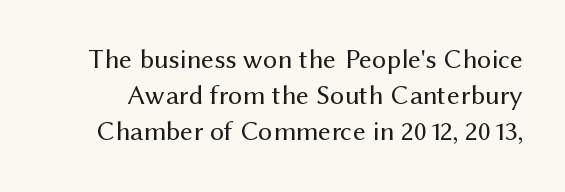
The image shows 28 px regular-weight sans-serif type, upright; set normal line spacing (1.29x), normal letter spacing, not underlined; medium stroke contrast and a medium x-height.
